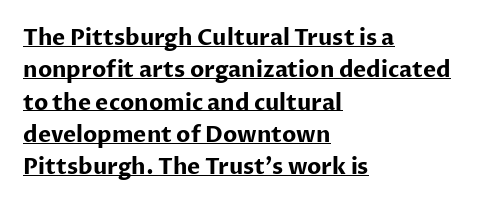
{"italic": "no", "bold": "yes", "underline": "yes", "align": "left", "line_spacing": "normal", "line_spacing_ratio": 1.47, "letter_spacing": "normal", "letter_spacing_em": 0.0, "glyph_px": 22}
